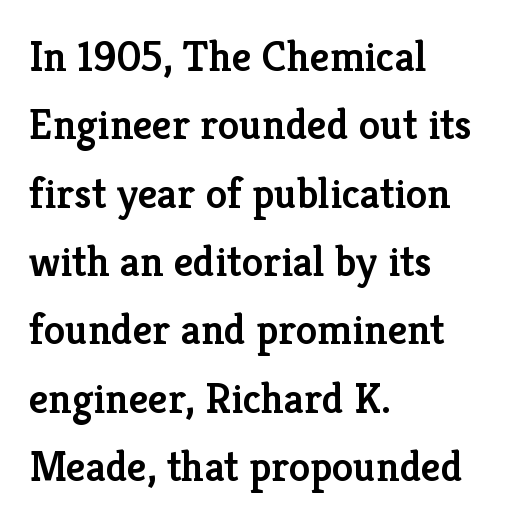
Q: Is the text bold? A: Semi-bold.
Q: Is the text italic (slanted)? A: No, it is upright.
Q: Is the typeface a serif or a sans-serif typeface? A: Serif.
Q: Is the text underlined? A: No.
Q: How is the paragraph aligned? A: Left-aligned.
Q: Is the spacing between letters normal or unusually wide? A: Normal.
Q: Is the spacing between lines tight, normal or loose? A: Normal.
Q: Width (condensed, normal, or wide)? A: Normal.
Q: Stroke contrast? A: Low.
Q: x-height? A: Medium.
Q: Monospaced? A: No.
